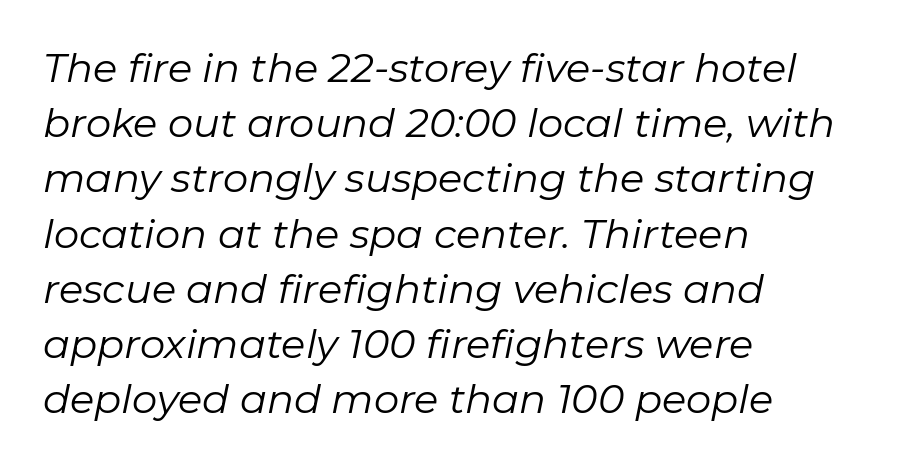
Q: Is the text bold? A: No.
Q: Is the text italic (slanted)? A: Yes, it leans right by about 11 degrees.
Q: Is the text underlined? A: No.
Q: How is the paragraph aligned? A: Left-aligned.
Q: Is the spacing between letters normal or unusually wide? A: Normal.
Q: Is the spacing between lines tight, normal or loose? A: Normal.
Q: Width (condensed, normal, or wide)? A: Normal.
Q: Stroke contrast? A: Low.
Q: x-height? A: Medium.
Q: Monospaced? A: No.
